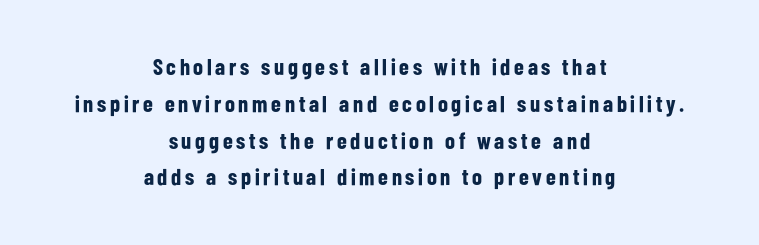
Q: Is the text bold? A: Yes.
Q: Is the text italic (slanted)? A: No, it is upright.
Q: Is the text underlined? A: No.
Q: How is the paragraph aligned? A: Centered.
Q: Is the spacing between lines tight, normal or loose? A: Normal.
